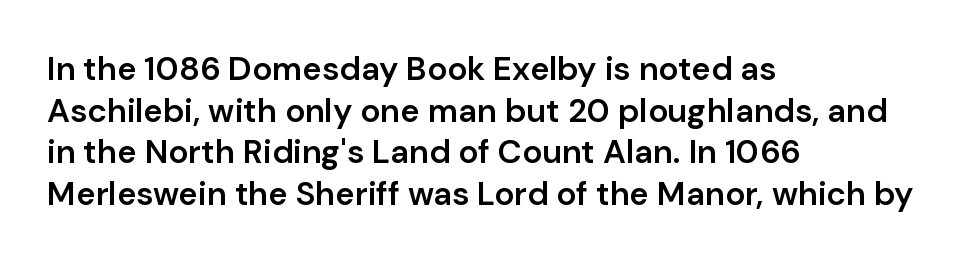
Q: Is the text bold? A: Semi-bold.
Q: Is the text italic (slanted)? A: No, it is upright.
Q: Is the typeface a serif or a sans-serif typeface? A: Sans-serif.
Q: Is the text underlined? A: No.
Q: How is the paragraph aligned? A: Left-aligned.
Q: Is the spacing between letters normal or unusually wide? A: Normal.
Q: Is the spacing between lines tight, normal or loose? A: Normal.
Q: Width (condensed, normal, or wide)? A: Normal.
Q: Stroke contrast? A: Low.
Q: x-height? A: Medium.
Q: Monospaced? A: No.
